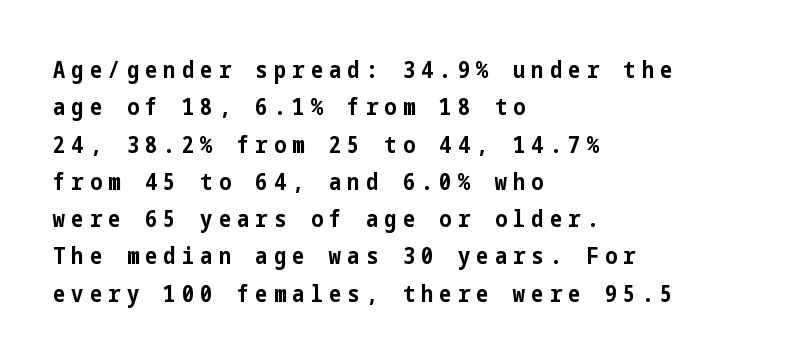
The rendering anchors every line to the left-hand side. The block of text has a typical density, with ordinary space between rows. Does the weight exceed regular? Yes, all the way to bold. Here the glyphs are tracked loosely, breaking word shapes into spaced letters. Underline: absent.
